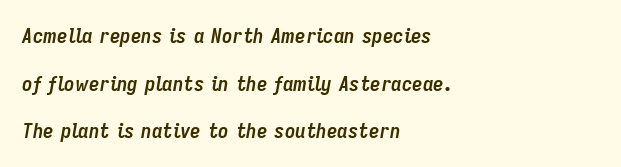
Q: Is the text bold? A: Yes.
Q: Is the text italic (slanted)? A: Yes, it leans right by about 9 degrees.
Q: Is the text underlined? A: No.
Q: How is the paragraph aligned? A: Left-aligned.
Q: Is the spacing between letters normal or unusually wide? A: Normal.
Q: Is the spacing between lines tight, normal or loose? A: Loose.
